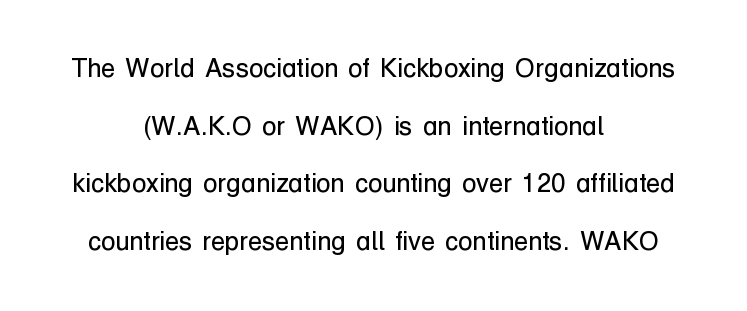
{"italic": "no", "bold": "no", "underline": "no", "align": "center", "line_spacing": "loose", "line_spacing_ratio": 2.22, "letter_spacing": "normal", "letter_spacing_em": 0.0, "glyph_px": 26}
